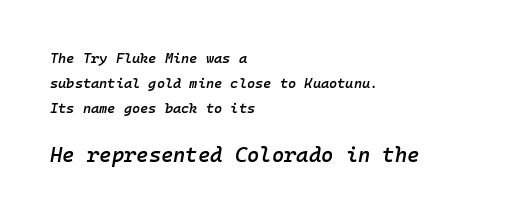
Q: Is the text bold? A: Semi-bold.
Q: Is the text italic (slanted)? A: Yes, it leans right by about 10 degrees.
Q: Is the text underlined? A: No.
Q: How is the paragraph aligned? A: Left-aligned.
Q: Is the spacing between letters normal or unusually wide? A: Normal.
Q: Which block of text is set in a larger size, the first (top) or the second (bottom)? A: The second (bottom) one.
